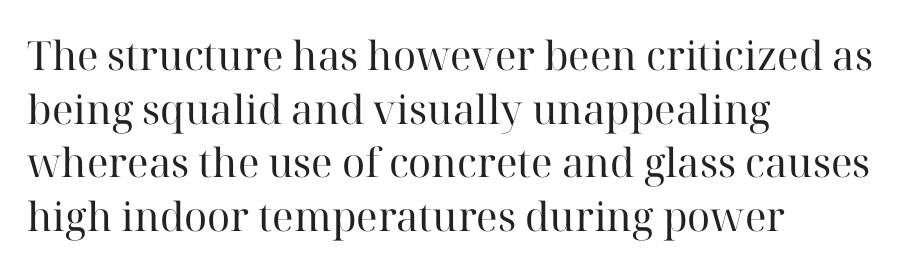
Q: Is the text bold? A: No.
Q: Is the text italic (slanted)? A: No, it is upright.
Q: Is the typeface a serif or a sans-serif typeface? A: Serif.
Q: Is the text underlined? A: No.
Q: How is the paragraph aligned? A: Left-aligned.
Q: Is the spacing between letters normal or unusually wide? A: Normal.
Q: Is the spacing between lines tight, normal or loose? A: Normal.
Q: Width (condensed, normal, or wide)? A: Normal.
Q: Stroke contrast? A: High.
Q: x-height? A: Medium.
Q: Monospaced? A: No.
